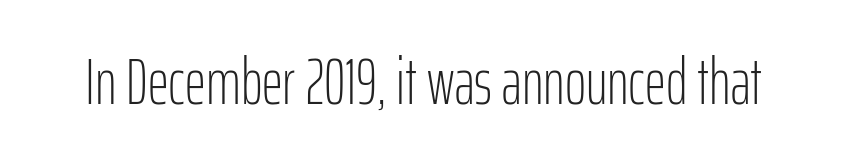
{"serif": "no", "italic": "no", "bold": "no", "weight": "light", "width": "condensed", "stroke_contrast": "low", "x_height": "medium", "monospaced": "no", "underline": "no", "letter_spacing": "normal", "letter_spacing_em": 0.0, "glyph_px": 65}
